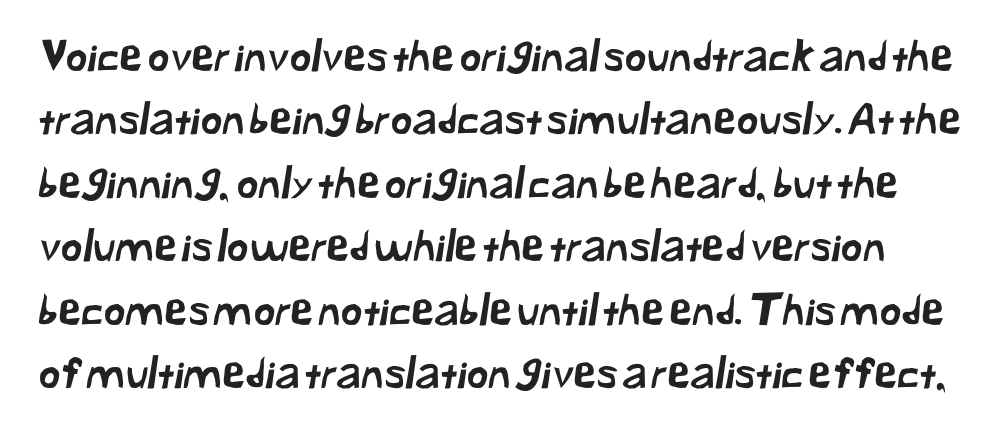
Q: Is the typeface a serif or a sans-serif typeface? A: Sans-serif.
Q: Is the text underlined? A: No.
Q: Is the spacing between letters normal or unusually wide? A: Normal.
Q: Is the spacing between lines tight, normal or loose? A: Normal.
Q: Width (condensed, normal, or wide)? A: Normal.
Q: Stroke contrast? A: Low.
Q: x-height? A: Medium.
Q: Monospaced? A: No.
